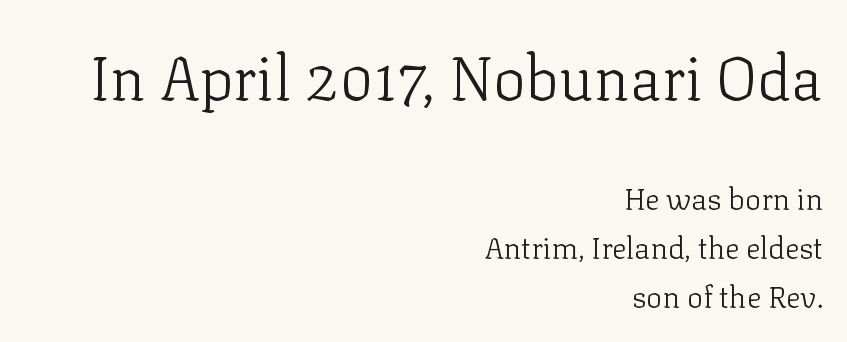
The image shows 61 px light serif type, upright; set right-aligned, normal line spacing (1.63x), normal letter spacing, not underlined; the first (top) block is 2.03x larger; low stroke contrast and a medium x-height.
